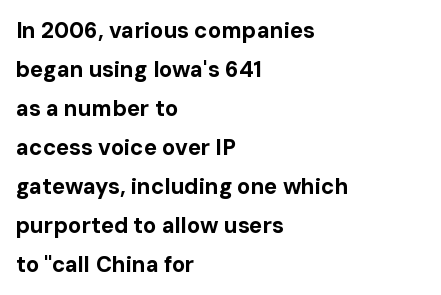
The image shows 22 px bold type, upright; set left-aligned, line spacing 1.77x, normal letter spacing, not underlined.
